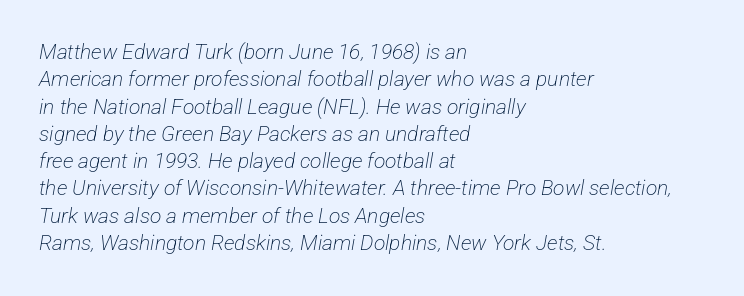
The image shows 21 px text type; set left-aligned, normal line spacing (1.3x), normal letter spacing, not underlined.
